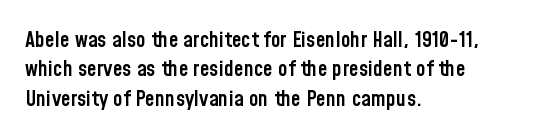
The image shows 22 px text type, upright; set left-aligned, normal line spacing (1.34x), normal letter spacing, not underlined.
